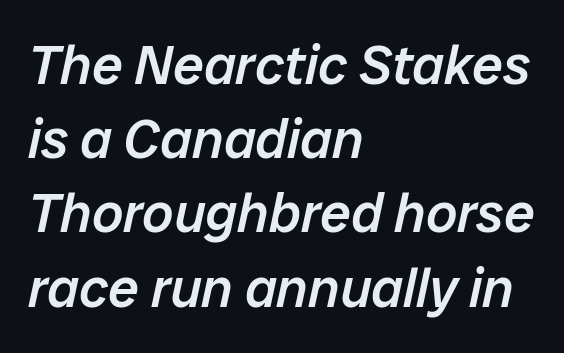
{"italic": "yes", "lean": "right", "slant_degrees": 12, "bold": "semi", "weight": "semibold", "width": "normal", "stroke_contrast": "low", "x_height": "medium", "monospaced": "no", "underline": "no", "align": "left", "line_spacing": "normal", "line_spacing_ratio": 1.35, "letter_spacing": "normal", "letter_spacing_em": 0.0, "glyph_px": 55}
